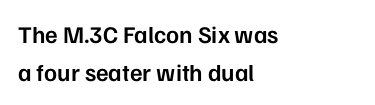
The image shows 24 px text type, upright; set left-aligned, normal line spacing (1.57x), normal letter spacing, not underlined.
